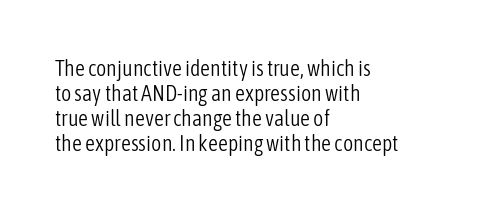
The foot of each line stays bare and open. The paragraph shown leans on its left margin. Standard letterfit; no display-style spreading of the glyphs. These glyphs show unthickened strokes, regular width or finer. Each new line begins almost immediately beneath the previous one.
